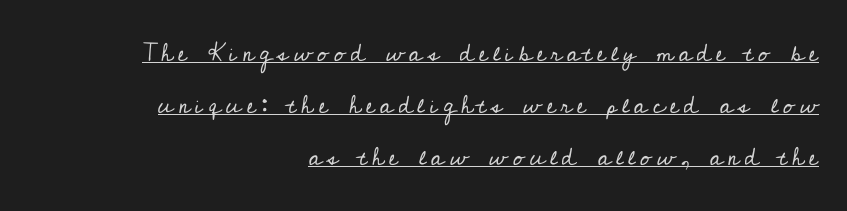
Q: Is the text bold? A: No.
Q: Is the text italic (slanted)? A: Yes.
Q: Is the text underlined? A: Yes.
Q: How is the paragraph aligned? A: Right-aligned.
Q: Is the spacing between letters normal or unusually wide? A: Unusually wide.
Q: Is the spacing between lines tight, normal or loose? A: Loose.
